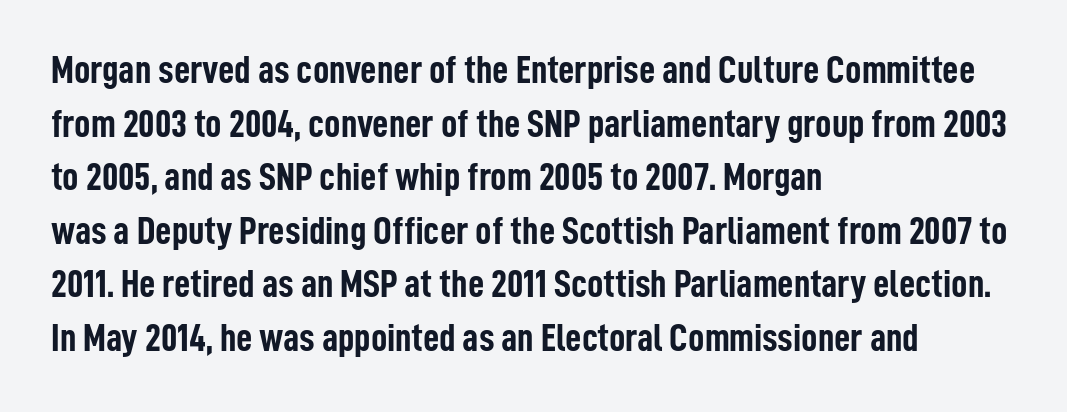
{"serif": "no", "italic": "no", "bold": "yes", "weight": "semibold", "width": "condensed", "stroke_contrast": "low", "x_height": "medium", "monospaced": "no", "underline": "no", "align": "left", "line_spacing": "normal", "line_spacing_ratio": 1.34, "letter_spacing": "normal", "letter_spacing_em": 0.0, "glyph_px": 40}
